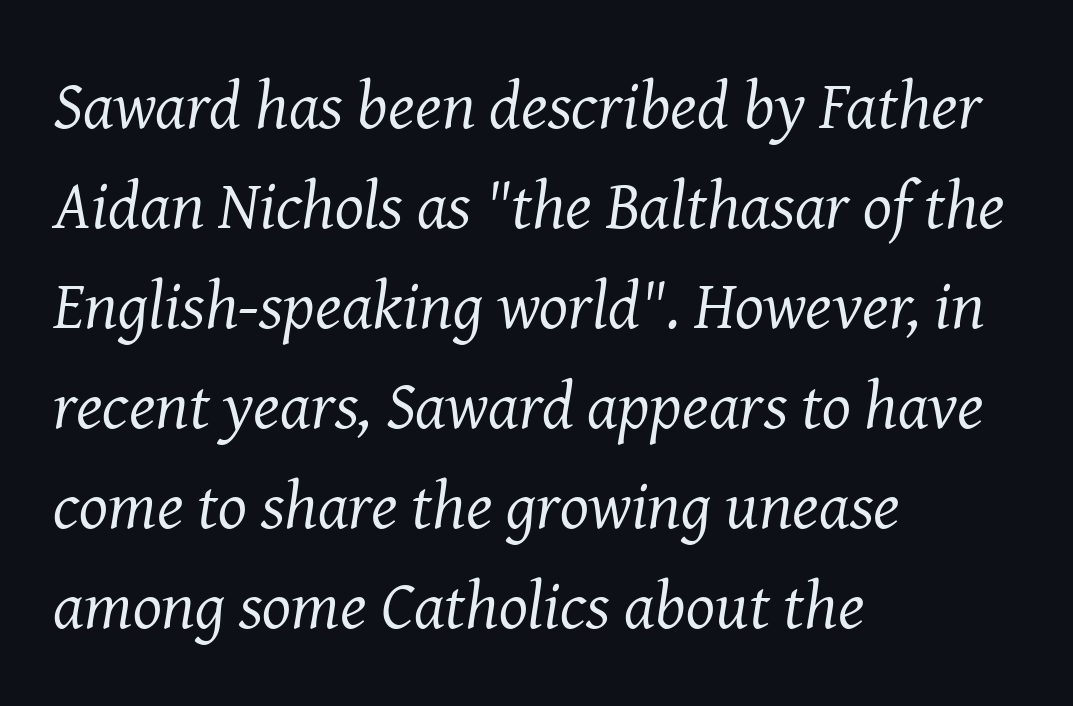
Q: Is the text bold? A: No.
Q: Is the text italic (slanted)? A: Yes, it leans right by about 8 degrees.
Q: Is the typeface a serif or a sans-serif typeface? A: Serif.
Q: Is the text underlined? A: No.
Q: How is the paragraph aligned? A: Left-aligned.
Q: Is the spacing between letters normal or unusually wide? A: Normal.
Q: Is the spacing between lines tight, normal or loose? A: Normal.
Q: Width (condensed, normal, or wide)? A: Normal.
Q: Stroke contrast? A: Medium.
Q: x-height? A: Medium.
Q: Monospaced? A: No.
